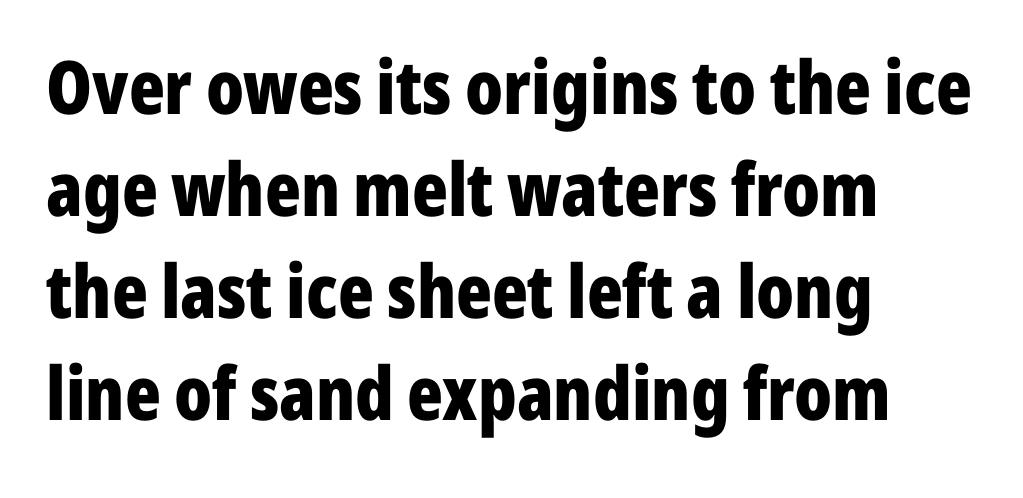
Q: Is the text bold? A: Yes.
Q: Is the text italic (slanted)? A: No, it is upright.
Q: Is the typeface a serif or a sans-serif typeface? A: Sans-serif.
Q: Is the text underlined? A: No.
Q: How is the paragraph aligned? A: Left-aligned.
Q: Is the spacing between letters normal or unusually wide? A: Normal.
Q: Is the spacing between lines tight, normal or loose? A: Normal.
Q: Width (condensed, normal, or wide)? A: Condensed.
Q: Stroke contrast? A: Low.
Q: x-height? A: Medium.
Q: Monospaced? A: No.
